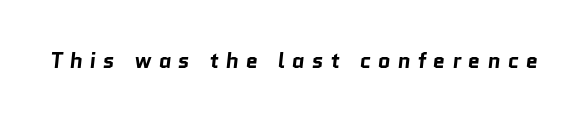
Typesetter's note: full bold, strokes at maximum text heaviness. Plain, unruled lines of type. Between one letter and the next there's a generous, obvious gap.
